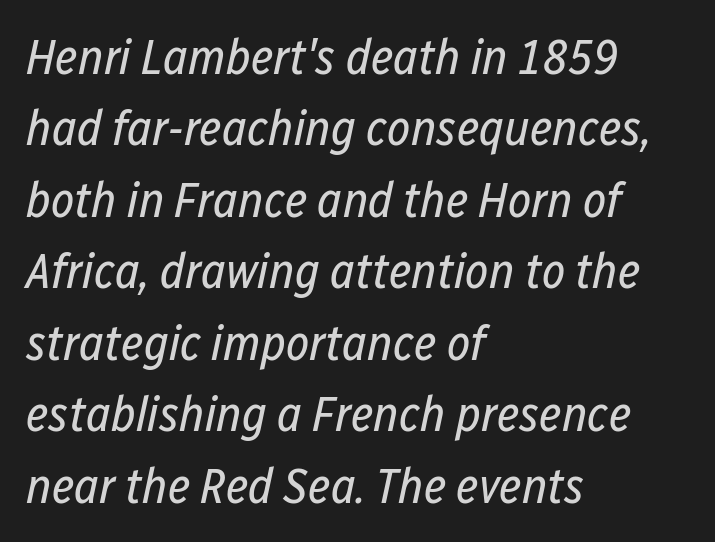
Q: Is the text bold? A: No.
Q: Is the text italic (slanted)? A: Yes, it leans right by about 12 degrees.
Q: Is the text underlined? A: No.
Q: How is the paragraph aligned? A: Left-aligned.
Q: Is the spacing between letters normal or unusually wide? A: Normal.
Q: Is the spacing between lines tight, normal or loose? A: Normal.
Q: Width (condensed, normal, or wide)? A: Condensed.
Q: Stroke contrast? A: Low.
Q: x-height? A: Medium.
Q: Monospaced? A: No.
